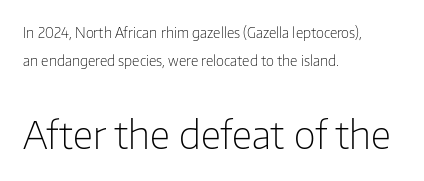
{"serif": "no", "italic": "no", "bold": "no", "weight": "light", "width": "normal", "stroke_contrast": "low", "x_height": "medium", "monospaced": "no", "underline": "no", "align": "left", "line_spacing": "loose", "line_spacing_ratio": 1.97, "letter_spacing": "normal", "letter_spacing_em": 0.0, "larger_block": "second", "size_ratio": 2.71, "glyph_px": 38}
